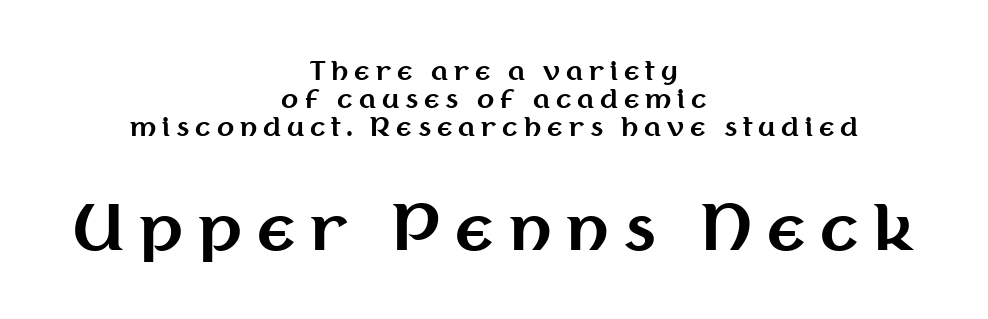
If you squint, the bottom block still reads clearly — it's the larger of the two. The letters are bold, with thick, heavy strokes. The face used here is proportionally spaced, like ordinary book or web type. Italic? Not at all — the glyphs are vertical.
